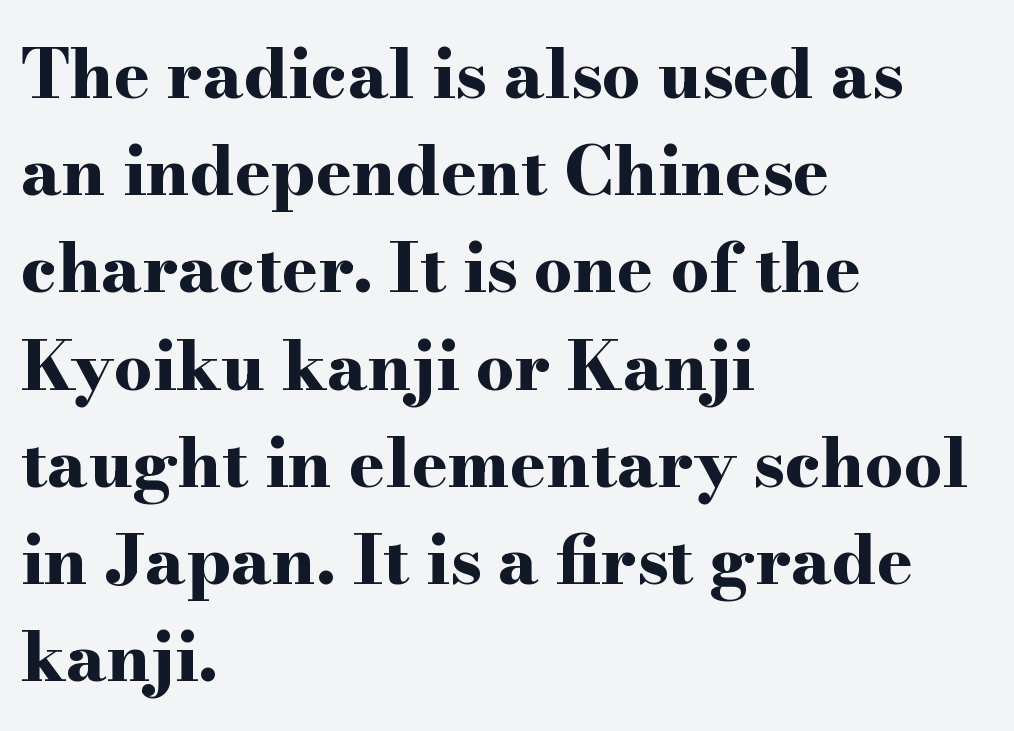
Q: Is the text bold? A: Yes.
Q: Is the text italic (slanted)? A: No, it is upright.
Q: Is the typeface a serif or a sans-serif typeface? A: Serif.
Q: Is the text underlined? A: No.
Q: How is the paragraph aligned? A: Left-aligned.
Q: Is the spacing between letters normal or unusually wide? A: Normal.
Q: Is the spacing between lines tight, normal or loose? A: Normal.
Q: Width (condensed, normal, or wide)? A: Wide.
Q: Stroke contrast? A: High.
Q: x-height? A: Small.
Q: Monospaced? A: No.
